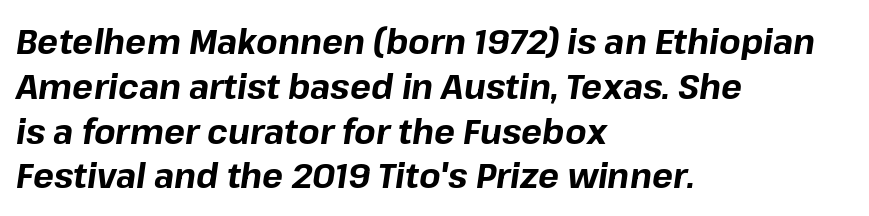
Q: Is the text bold? A: Yes.
Q: Is the text italic (slanted)? A: Yes, it leans right by about 8 degrees.
Q: Is the text underlined? A: No.
Q: How is the paragraph aligned? A: Left-aligned.
Q: Is the spacing between letters normal or unusually wide? A: Normal.
Q: Is the spacing between lines tight, normal or loose? A: Normal.
Q: Width (condensed, normal, or wide)? A: Normal.
Q: Stroke contrast? A: Low.
Q: x-height? A: Medium.
Q: Monospaced? A: No.
